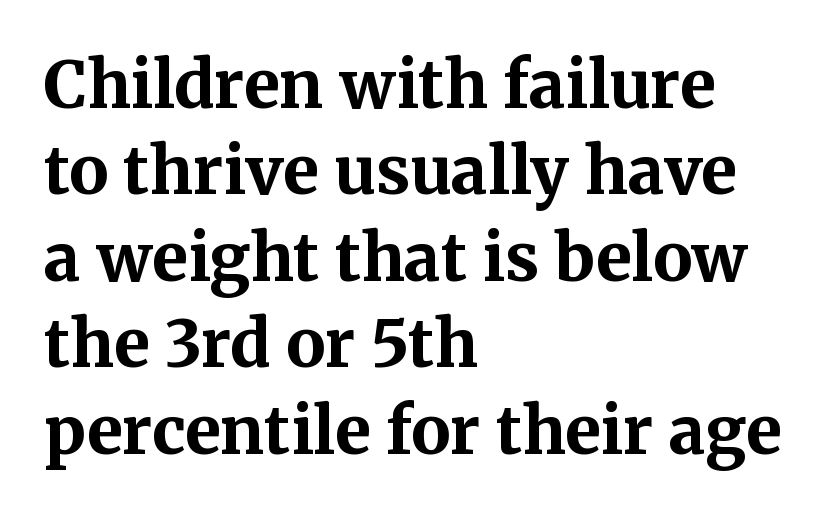
A typesetter would call this proportional, since set widths differ per character. Posture: upright roman. The rendering uses a bold face; every stroke is thick and dark. The baseline area is clear.
